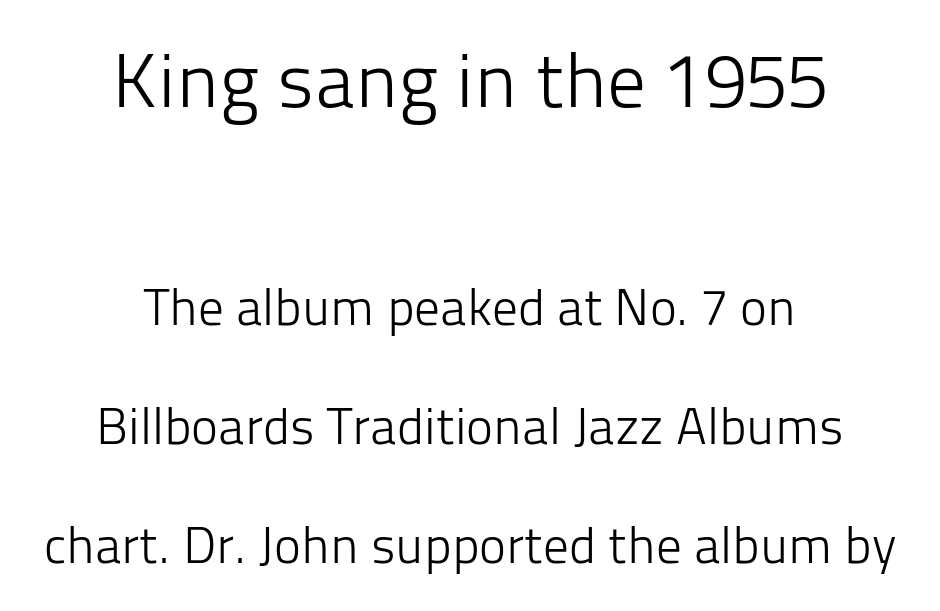
The image shows 77 px light sans-serif type, upright; set centered, loose line spacing (2.34x), normal letter spacing, not underlined; the first (top) block is 1.51x larger; low stroke contrast and a medium x-height.
